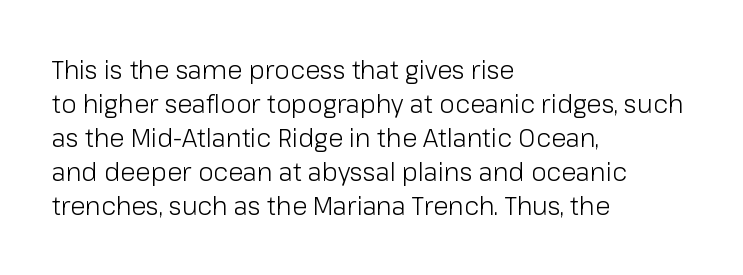
A normal amount of white space separates one row of letters from the next. Honestly, the letter spacing is just normal — you wouldn't notice it. The font's upright variant was chosen for this text. Is this a heavy cut? Hardly; it is regular or lighter. Caption: multi-line text, flush left, ragged right.
